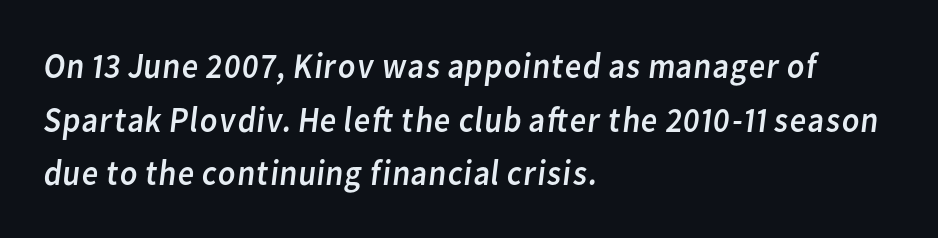
{"serif": "no", "bold": "no", "weight": "regular", "width": "normal", "stroke_contrast": "low", "x_height": "medium", "monospaced": "no", "underline": "no", "align": "left", "line_spacing": "normal", "line_spacing_ratio": 1.49, "letter_spacing": "normal", "letter_spacing_em": 0.0, "glyph_px": 36}
